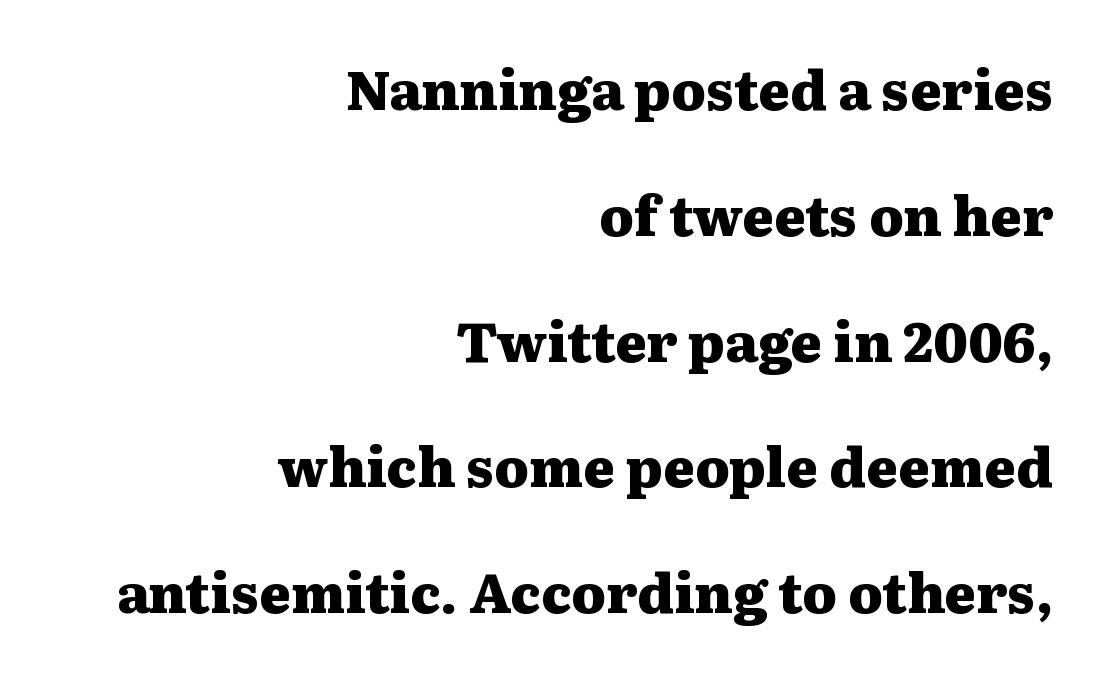
Anything drawn beneath the words? Only blank space. Standard letterfit; no display-style spreading of the glyphs. Serifs: yes, visible at the terminals of the letterforms. Its strokes are broad and dark, the hallmark of bold type. Does the copy run flush right? Yes — the right margin is perfectly even. Do the letters lean? They stand straight.
